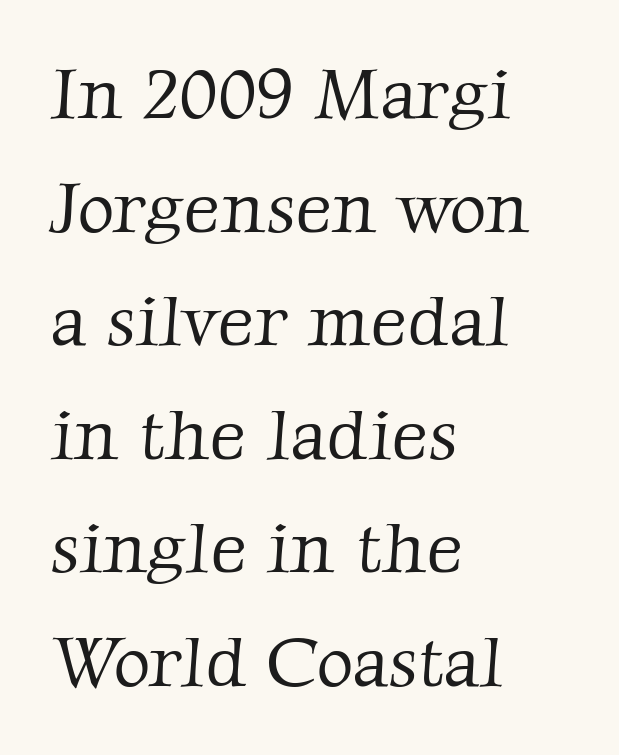
Q: Is the text bold? A: No.
Q: Is the typeface a serif or a sans-serif typeface? A: Serif.
Q: Is the text underlined? A: No.
Q: How is the paragraph aligned? A: Left-aligned.
Q: Is the spacing between letters normal or unusually wide? A: Normal.
Q: Is the spacing between lines tight, normal or loose? A: Normal.
Q: Width (condensed, normal, or wide)? A: Normal.
Q: Stroke contrast? A: Low.
Q: x-height? A: Medium.
Q: Monospaced? A: No.
